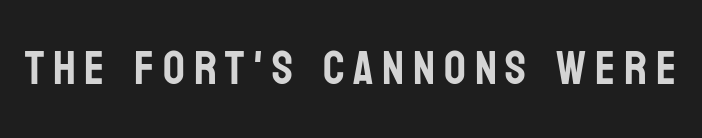
Q: Is the text italic (slanted)? A: No, it is upright.
Q: Is the typeface a serif or a sans-serif typeface? A: Sans-serif.
Q: Is the text underlined? A: No.
Q: Width (condensed, normal, or wide)? A: Condensed.
Q: Stroke contrast? A: Low.
Q: x-height? A: Large.
Q: Monospaced? A: No.
